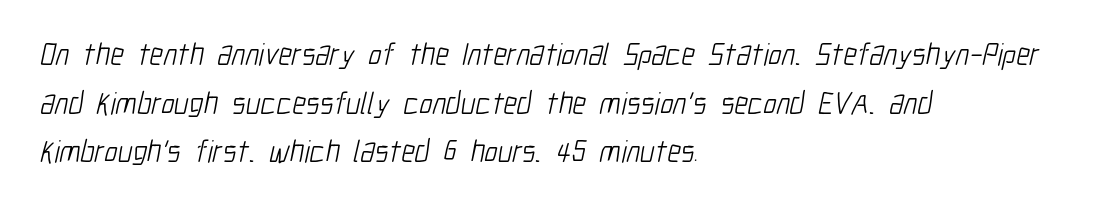
Every row of glyphs begins at an identical x-position on the left. The passage shown is typed in a proportional face where columns would drift. No word sits above an underline. The weight would be labelled regular, book, light, or lighter still. Characters follow at the spacing the type designer built in.
